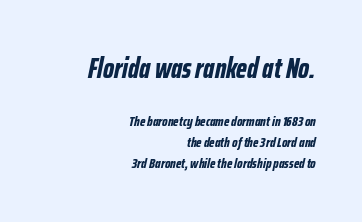
The image shows 28 px bold, condensed type, italic (leaning right); set right-aligned, normal line spacing (1.5x), normal letter spacing, not underlined; the first (top) block is 2.0x larger; low stroke contrast and a medium x-height.
